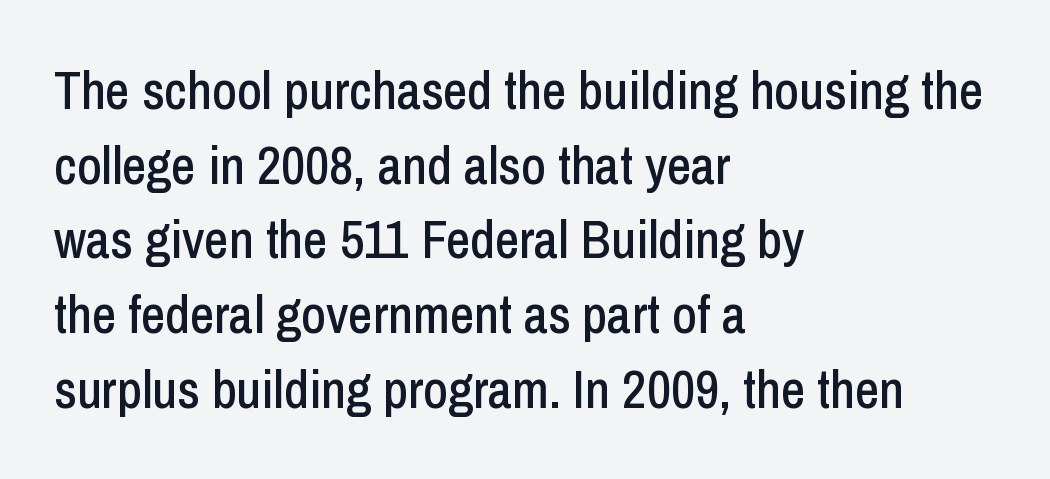
The image shows 53 px condensed sans-serif type, upright; set left-aligned, normal line spacing (1.41x), normal letter spacing, not underlined; low stroke contrast and a medium x-height.
